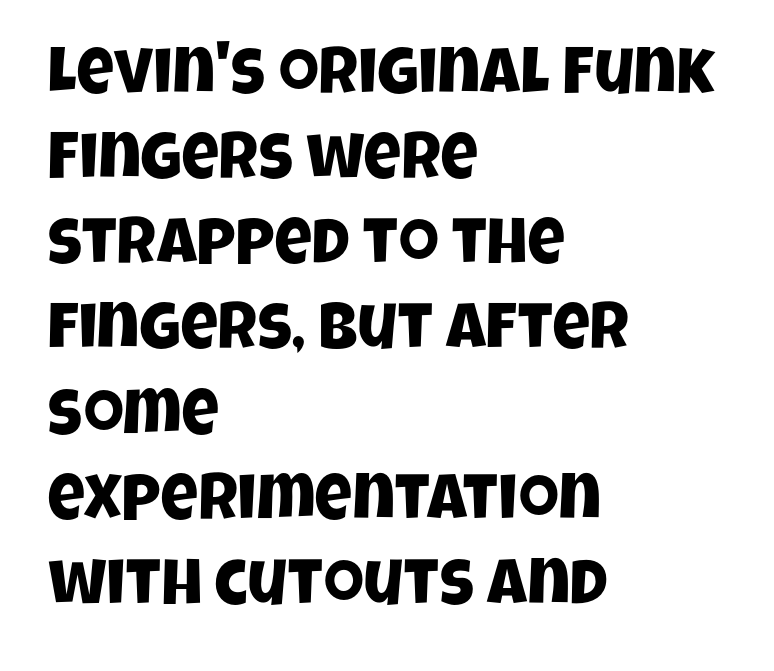
{"serif": "no", "width": "condensed", "stroke_contrast": "low", "x_height": "large", "monospaced": "no", "underline": "no", "align": "left", "line_spacing": "normal", "line_spacing_ratio": 1.31, "letter_spacing": "normal", "letter_spacing_em": 0.0, "glyph_px": 65}
